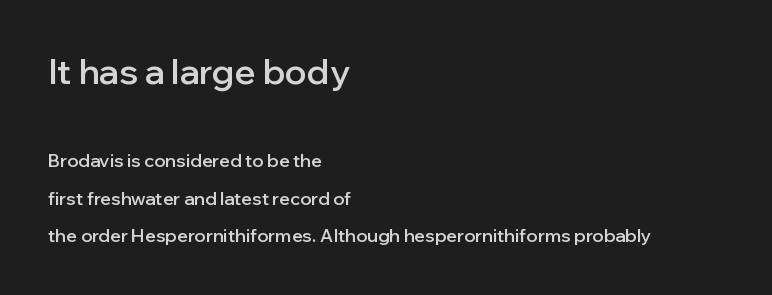
Is the block centered? No — it sits flush against the left margin. These lines stand farther apart than default settings would place them. Each glyph is drawn with semibold strokes, heavier than normal yet not fully bold. Posture: straight, roman, zero tilt. A typesetter would call this proportional, since set widths differ per character. The letters in the upper block stand taller than those in the block below.
